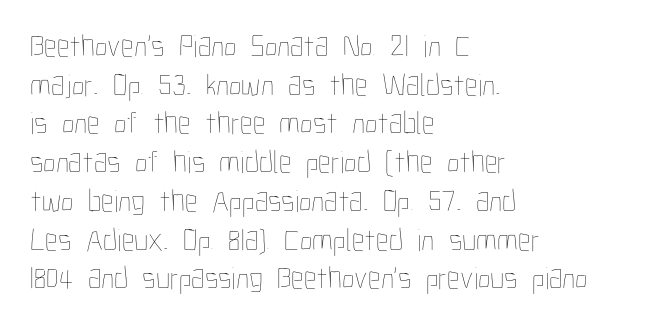
Q: Is the text bold? A: No.
Q: Is the text italic (slanted)? A: No, it is upright.
Q: Is the text underlined? A: No.
Q: How is the paragraph aligned? A: Left-aligned.
Q: Is the spacing between letters normal or unusually wide? A: Normal.
Q: Width (condensed, normal, or wide)? A: Condensed.
Q: Stroke contrast? A: Low.
Q: x-height? A: Medium.
Q: Monospaced? A: No.
